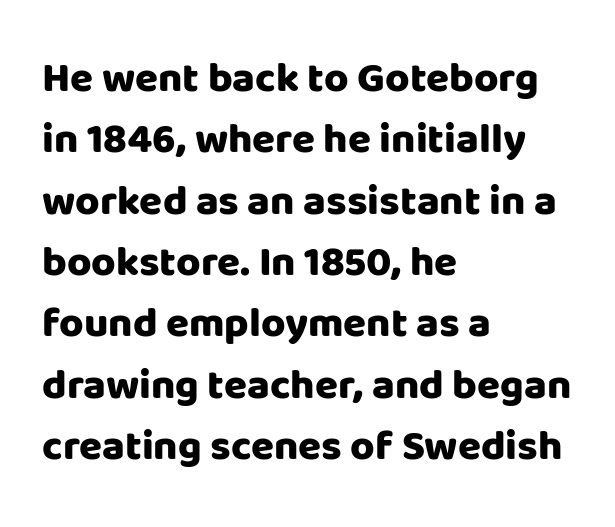
Q: Is the text bold? A: Yes.
Q: Is the text italic (slanted)? A: No, it is upright.
Q: Is the typeface a serif or a sans-serif typeface? A: Sans-serif.
Q: Is the text underlined? A: No.
Q: How is the paragraph aligned? A: Left-aligned.
Q: Is the spacing between letters normal or unusually wide? A: Normal.
Q: Is the spacing between lines tight, normal or loose? A: Normal.
Q: Width (condensed, normal, or wide)? A: Normal.
Q: Stroke contrast? A: Low.
Q: x-height? A: Large.
Q: Monospaced? A: No.
